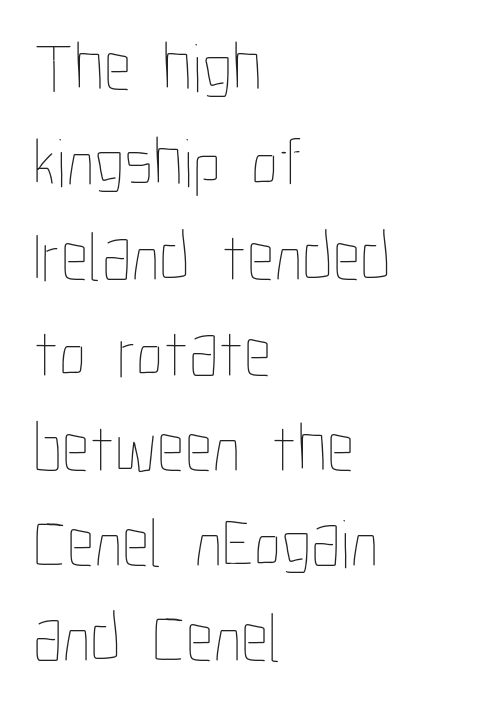
The image shows 69 px thin, condensed type, upright; set left-aligned, normal line spacing (1.38x), normal letter spacing, not underlined; low stroke contrast and a medium x-height.
